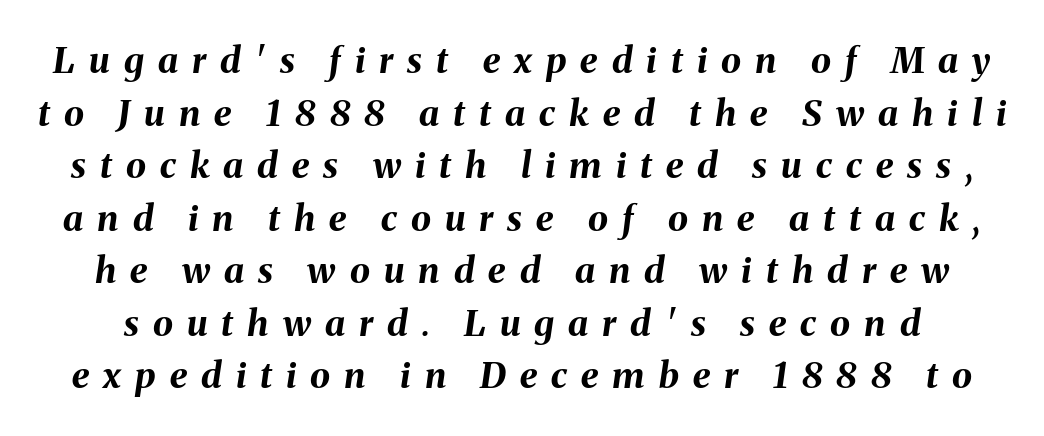
Q: Is the text bold? A: Yes.
Q: Is the text italic (slanted)? A: Yes, it leans right by about 8 degrees.
Q: Is the text underlined? A: No.
Q: Is the spacing between letters normal or unusually wide? A: Unusually wide.
Q: Is the spacing between lines tight, normal or loose? A: Normal.
Q: Width (condensed, normal, or wide)? A: Normal.
Q: Stroke contrast? A: Medium.
Q: x-height? A: Medium.
Q: Monospaced? A: No.
